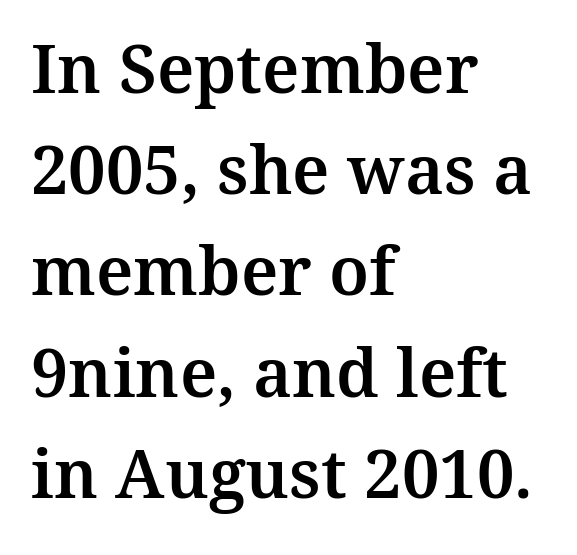
The image shows 67 px serif type, upright; set left-aligned, normal line spacing (1.51x), normal letter spacing, not underlined; medium stroke contrast and a medium x-height.
